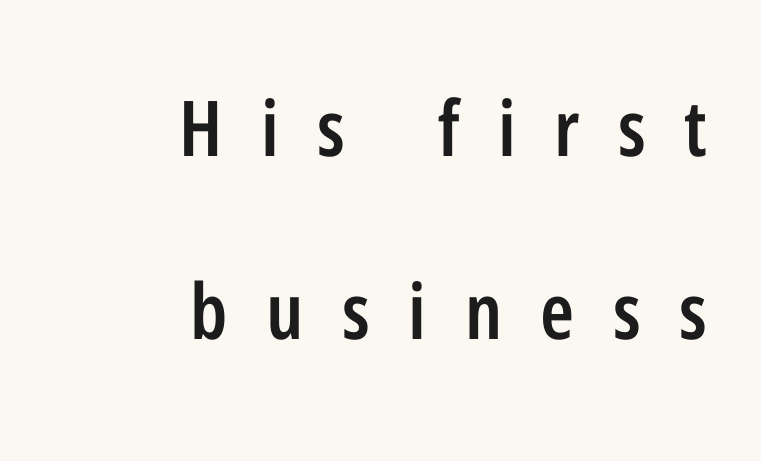
Q: Is the text bold? A: Semi-bold.
Q: Is the text italic (slanted)? A: No, it is upright.
Q: Is the typeface a serif or a sans-serif typeface? A: Sans-serif.
Q: Is the text underlined? A: No.
Q: How is the paragraph aligned? A: Right-aligned.
Q: Is the spacing between letters normal or unusually wide? A: Unusually wide.
Q: Is the spacing between lines tight, normal or loose? A: Loose.
Q: Width (condensed, normal, or wide)? A: Condensed.
Q: Stroke contrast? A: Low.
Q: x-height? A: Medium.
Q: Monospaced? A: No.
